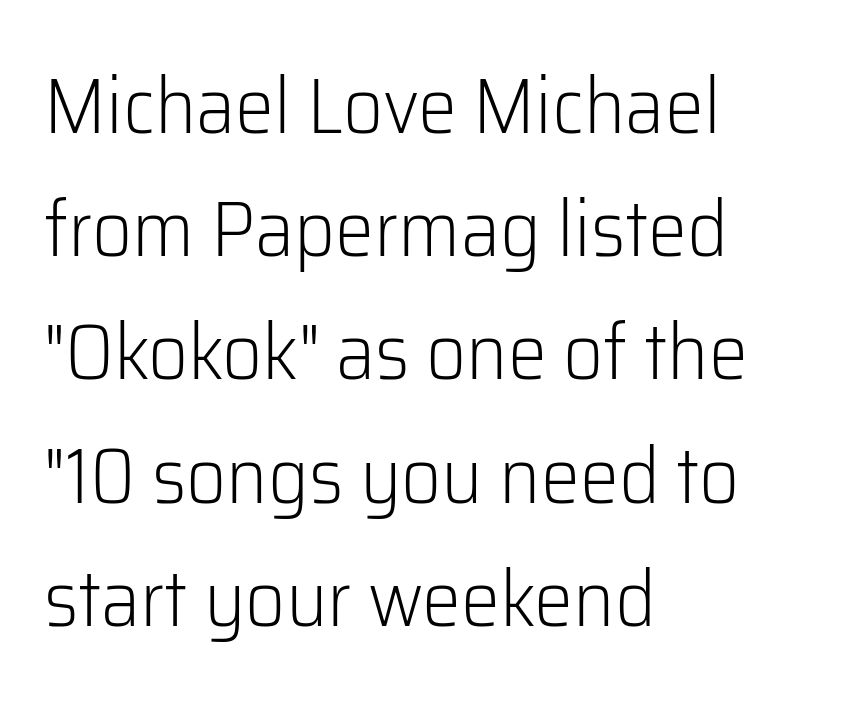
The letters carry no serifs — their stems end cleanly without finishing strokes. How are the letters spaced? Ordinarily, with no added tracking. Anything drawn beneath the words? Only blank space. Is this a fixed-width face? No — the glyphs have proportional, varying widths. The lines sit at an ordinary, default distance from one another.
